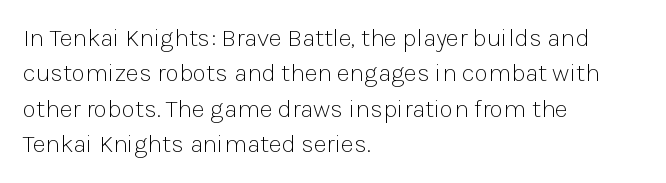
{"italic": "no", "bold": "no", "underline": "no", "align": "left", "line_spacing": "normal", "line_spacing_ratio": 1.42, "letter_spacing": "normal", "letter_spacing_em": 0.0, "glyph_px": 25}
